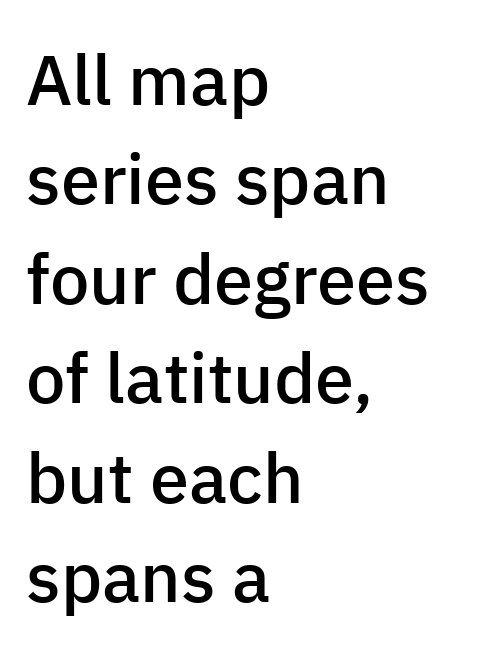
Is there any slant? The stems are plumb. Note the varied advance widths — an 'i' is clearly narrower than an 'm'. Each word holds together tightly as a unit, with standard inter-letter gaps. The area under the type is left untouched. A classic flush-left, rag-right setting is used for this passage.
